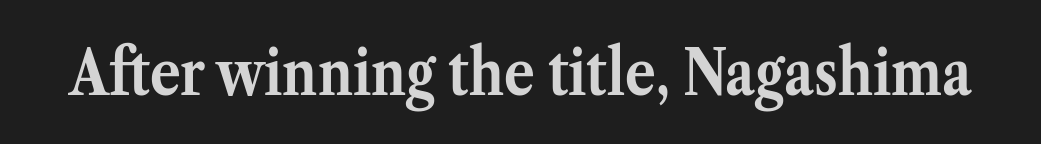
Q: Is the text bold? A: Yes.
Q: Is the text italic (slanted)? A: No, it is upright.
Q: Is the typeface a serif or a sans-serif typeface? A: Serif.
Q: Is the text underlined? A: No.
Q: Is the spacing between letters normal or unusually wide? A: Normal.
Q: Width (condensed, normal, or wide)? A: Normal.
Q: Stroke contrast? A: Medium.
Q: x-height? A: Medium.
Q: Monospaced? A: No.
